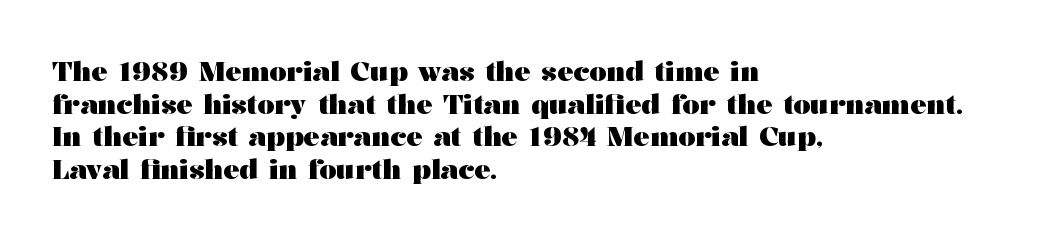
The image shows 27 px bold type, upright; set left-aligned, line spacing 1.21x, normal letter spacing, not underlined.
